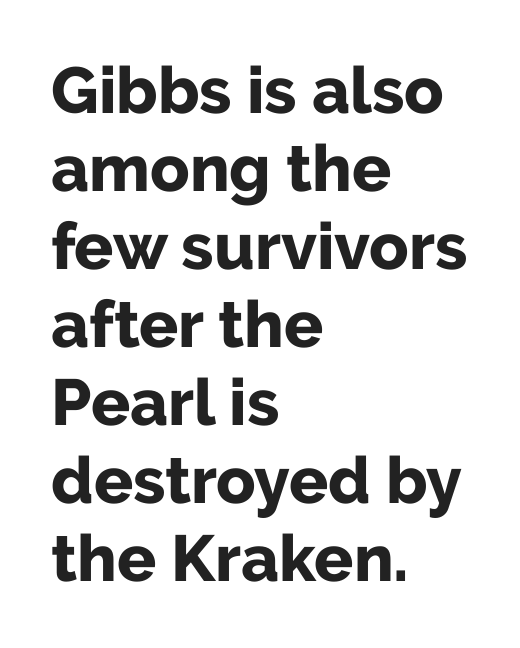
The letterforms sit shoulder to shoulder at normal distance. Strokes here are thick enough to call this a true bold. Vertical strokes here are truly vertical. Check where the strokes stop: nothing finishes them off — pure sans. Honestly, there is no underline to notice here at all. The rendering uses natural spacing where letterforms have individual widths.
